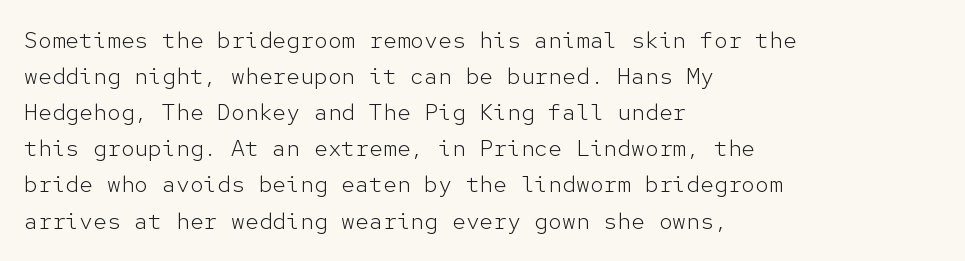
Q: Is the text bold? A: No.
Q: Is the text italic (slanted)? A: No, it is upright.
Q: Is the text underlined? A: No.
Q: How is the paragraph aligned? A: Left-aligned.
Q: Is the spacing between letters normal or unusually wide? A: Normal.
Q: Is the spacing between lines tight, normal or loose? A: Normal.
